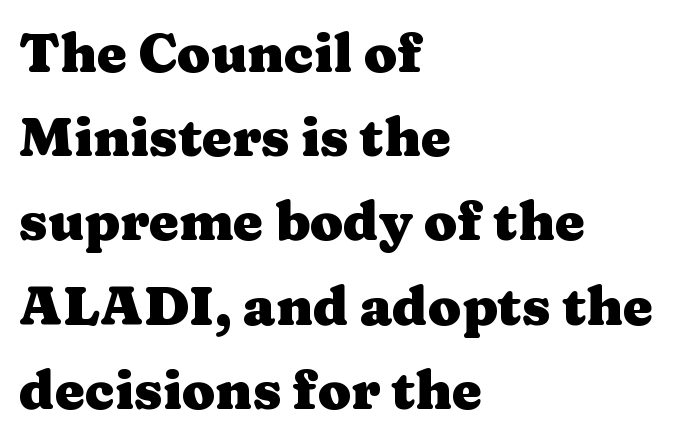
The image shows 54 px heavy, wide serif type, upright; set left-aligned, normal line spacing (1.56x), normal letter spacing, not underlined; medium stroke contrast and a medium x-height.
